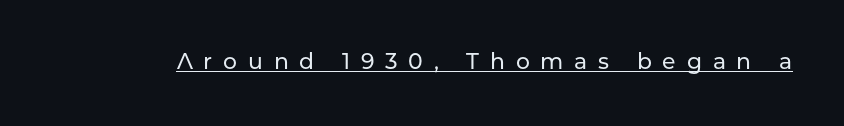
Vertical strokes here are truly vertical. Is there an underline? Yes — a line sits under the letters. Between one letter and the next there's a generous, obvious gap.
